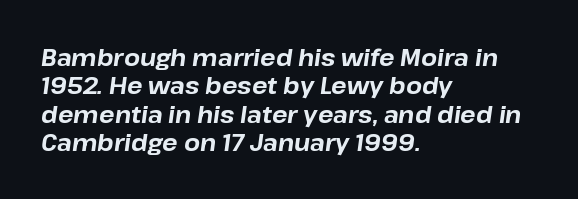
Q: Is the text bold? A: Yes.
Q: Is the text italic (slanted)? A: Yes, it leans right by about 8 degrees.
Q: Is the text underlined? A: No.
Q: How is the paragraph aligned? A: Left-aligned.
Q: Is the spacing between letters normal or unusually wide? A: Normal.
